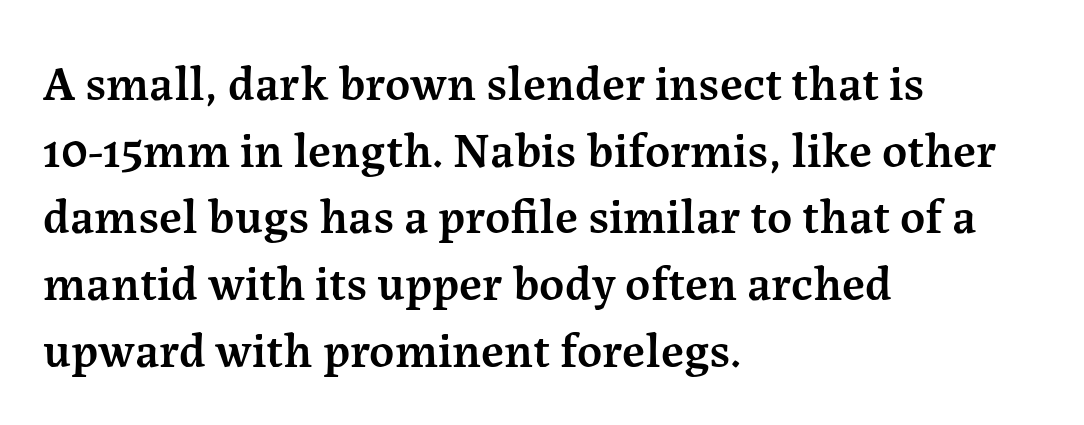
{"serif": "yes", "italic": "no", "bold": "semi", "weight": "semibold", "width": "normal", "stroke_contrast": "medium", "x_height": "medium", "monospaced": "no", "underline": "no", "align": "left", "line_spacing": "normal", "line_spacing_ratio": 1.36, "letter_spacing": "normal", "letter_spacing_em": 0.0, "glyph_px": 49}
